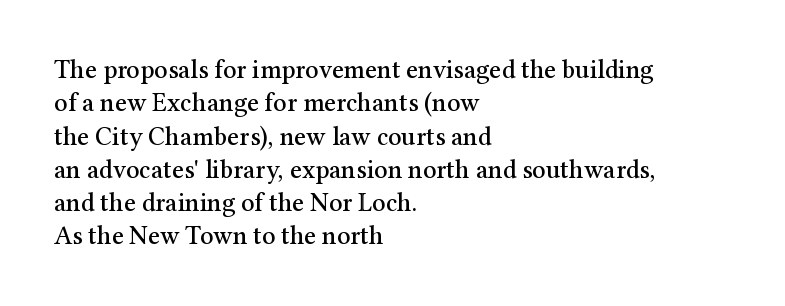
Beneath every word, the page is bare. Evenly set lines give the paragraph a standard silhouette. The compositor pushed each line to the left boundary. Spacing between characters is what you'd get straight out of the box. When letters stand straight like this, we call the style roman or upright.
